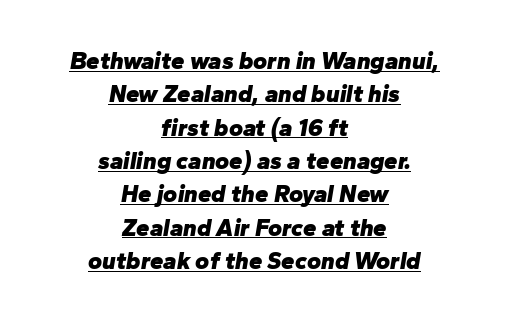
The image shows 24 px bold type, italic (leaning right); set centered, normal line spacing (1.39x), normal letter spacing, underlined.
